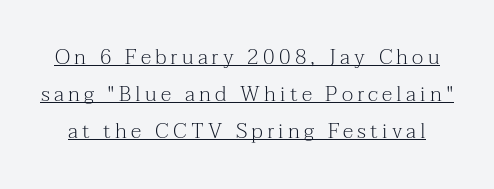
Q: Is the text bold? A: No.
Q: Is the text italic (slanted)? A: No, it is upright.
Q: Is the text underlined? A: Yes.
Q: Is the spacing between letters normal or unusually wide? A: Unusually wide.
